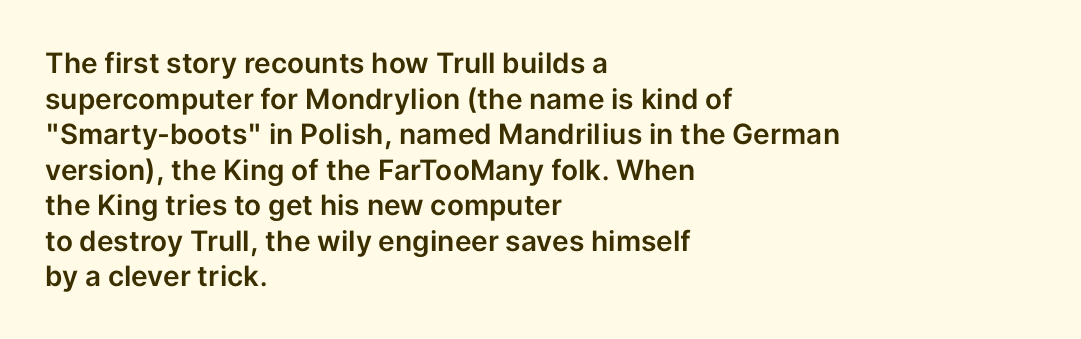
{"serif": "no", "italic": "no", "width": "normal", "stroke_contrast": "low", "x_height": "medium", "monospaced": "no", "underline": "no", "align": "left", "line_spacing": "normal", "line_spacing_ratio": 1.27, "letter_spacing": "normal", "letter_spacing_em": 0.0, "glyph_px": 28}
